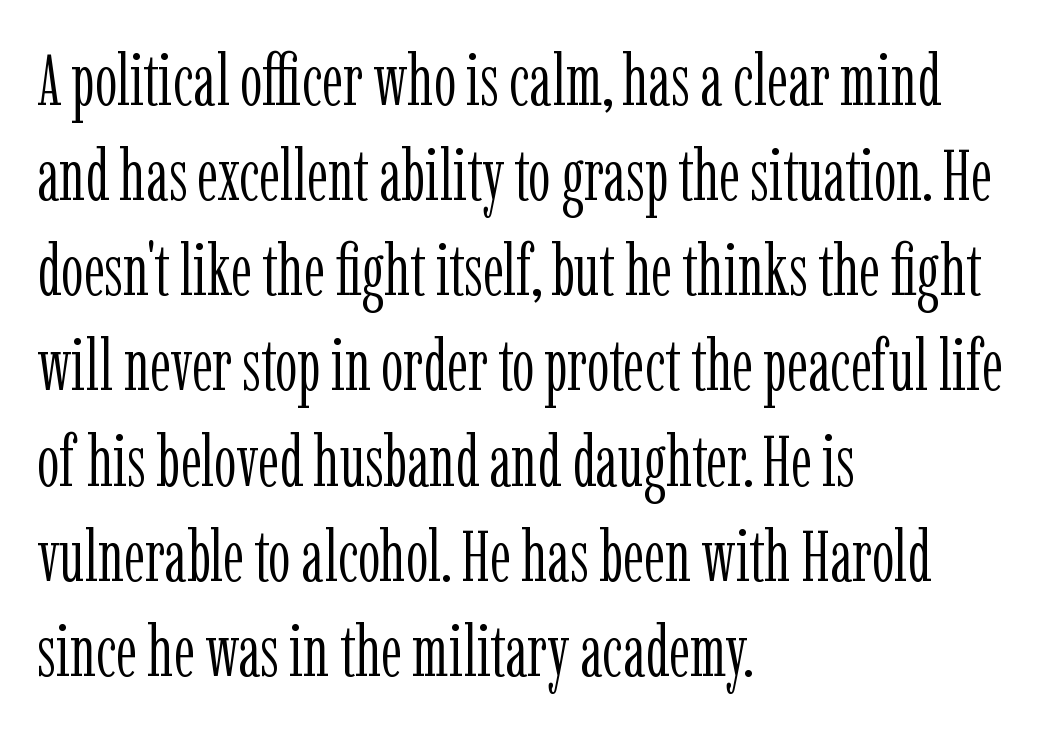
Default kerning and tracking; the words read as compact shapes. These lines are rendered in a variable-pitch font. Weight class: somewhere from thin through regular. Upright lettering throughout.
